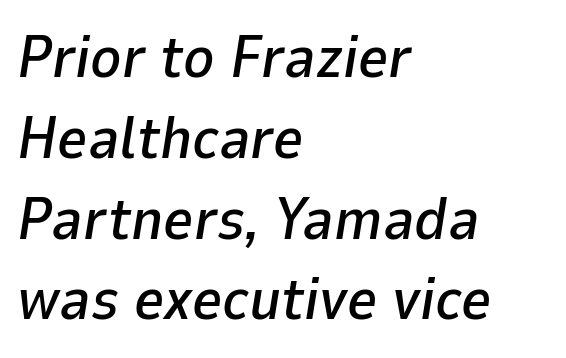
{"italic": "yes", "lean": "right", "slant_degrees": 9, "width": "normal", "stroke_contrast": "low", "x_height": "medium", "monospaced": "no", "underline": "no", "align": "left", "line_spacing": "normal", "line_spacing_ratio": 1.37, "letter_spacing": "normal", "letter_spacing_em": 0.0, "glyph_px": 59}
